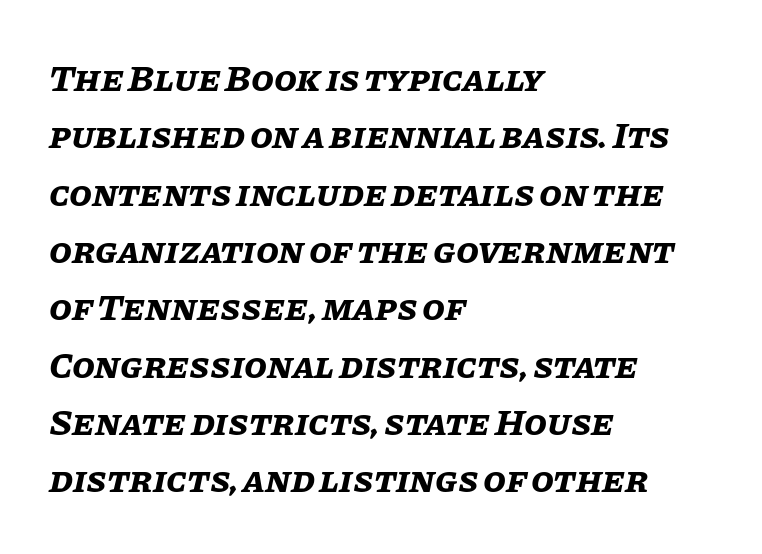
Q: Is the text bold? A: Yes.
Q: Is the text italic (slanted)? A: Yes, it leans right by about 11 degrees.
Q: Is the text underlined? A: No.
Q: How is the paragraph aligned? A: Left-aligned.
Q: Is the spacing between letters normal or unusually wide? A: Normal.
Q: Is the spacing between lines tight, normal or loose? A: Normal.
Q: Width (condensed, normal, or wide)? A: Normal.
Q: Stroke contrast? A: Low.
Q: x-height? A: Large.
Q: Monospaced? A: No.
